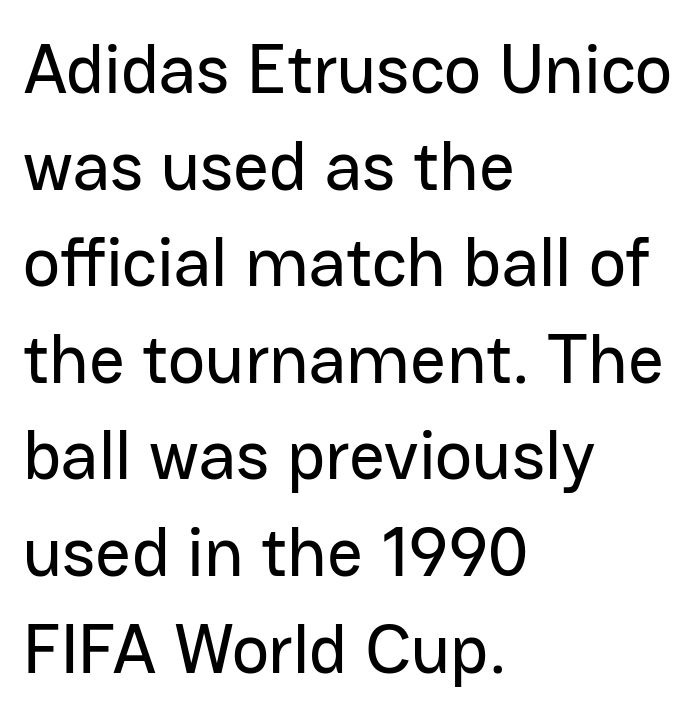
Do the characters align in a grid? No, the font is proportional. This is sans-serif lettering, the kind often seen on screens and signage. Vertical spacing — default. Rendered with straight, roman letterforms. Spacing between characters is what you'd get straight out of the box.
